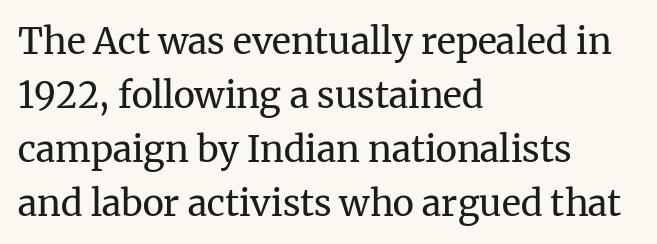
Q: Is the text bold? A: No.
Q: Is the text italic (slanted)? A: No, it is upright.
Q: Is the typeface a serif or a sans-serif typeface? A: Serif.
Q: Is the text underlined? A: No.
Q: How is the paragraph aligned? A: Left-aligned.
Q: Is the spacing between letters normal or unusually wide? A: Normal.
Q: Is the spacing between lines tight, normal or loose? A: Normal.
Q: Width (condensed, normal, or wide)? A: Normal.
Q: Stroke contrast? A: Medium.
Q: x-height? A: Medium.
Q: Monospaced? A: No.
